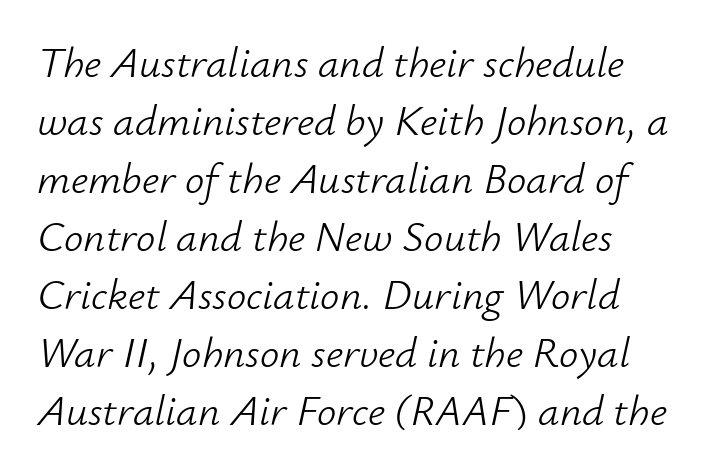
Stroke mass is kept to a normal reading level or below. Spacing verdict: proportional, widths tailored to each character. The type is set solid horizontally, with unmodified tracking. Quick note: underline off. A classic flush-left, rag-right setting is used for this passage.
